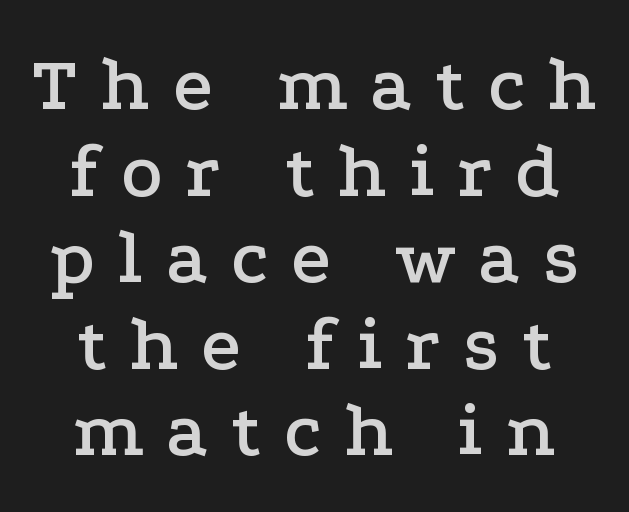
The image shows 78 px wide serif type, upright; set tight line spacing (1.11x), unusually wide letter spacing (+0.29 em), not underlined; low stroke contrast and a medium x-height.
